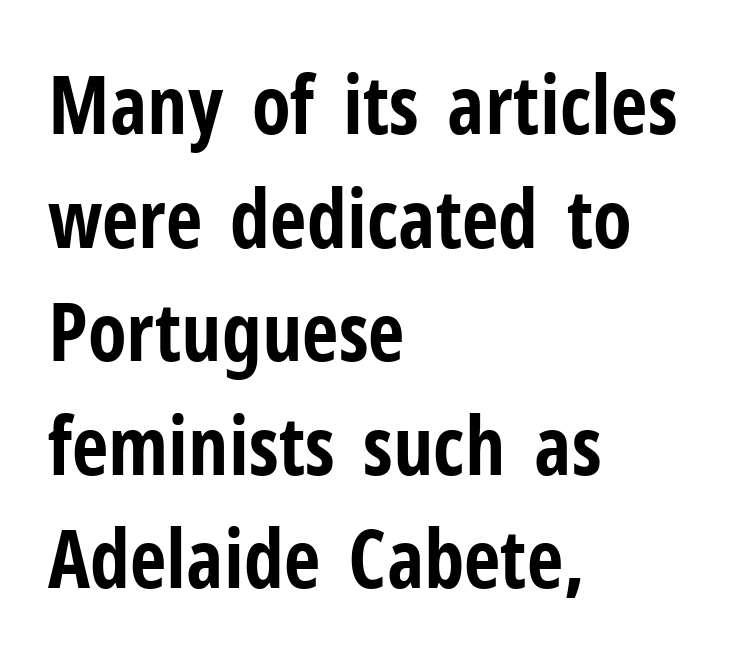
The image shows 80 px bold, condensed sans-serif type, upright; set left-aligned, normal line spacing (1.42x), normal letter spacing, not underlined; low stroke contrast and a medium x-height.
